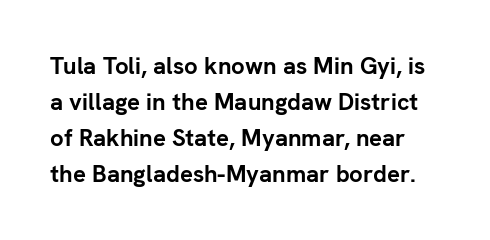
The image shows 24 px bold type, upright; set normal line spacing (1.5x), normal letter spacing, not underlined.
